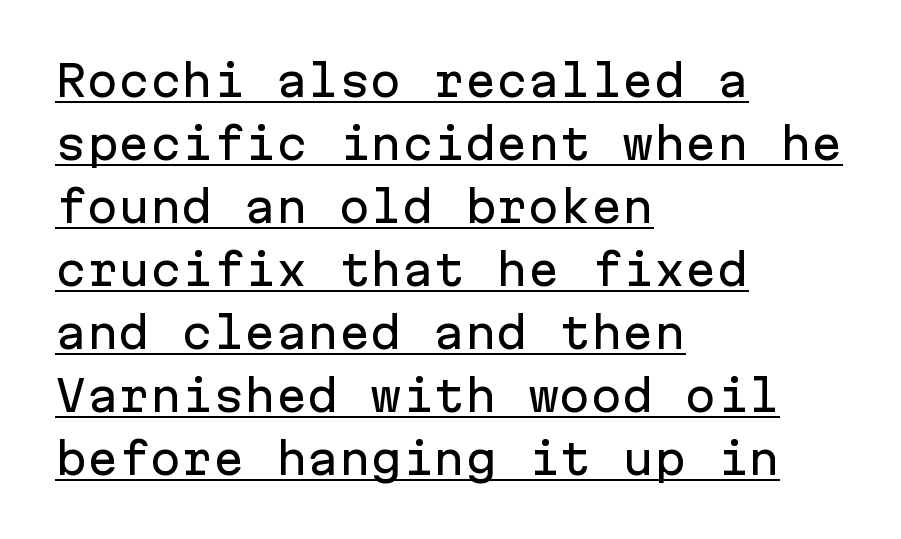
Q: Is the text italic (slanted)? A: No, it is upright.
Q: Is the typeface a serif or a sans-serif typeface? A: Sans-serif.
Q: Is the text underlined? A: Yes.
Q: How is the paragraph aligned? A: Left-aligned.
Q: Is the spacing between letters normal or unusually wide? A: Normal.
Q: Is the spacing between lines tight, normal or loose? A: Normal.
Q: Width (condensed, normal, or wide)? A: Normal.
Q: Stroke contrast? A: Low.
Q: x-height? A: Medium.
Q: Monospaced? A: Yes.
